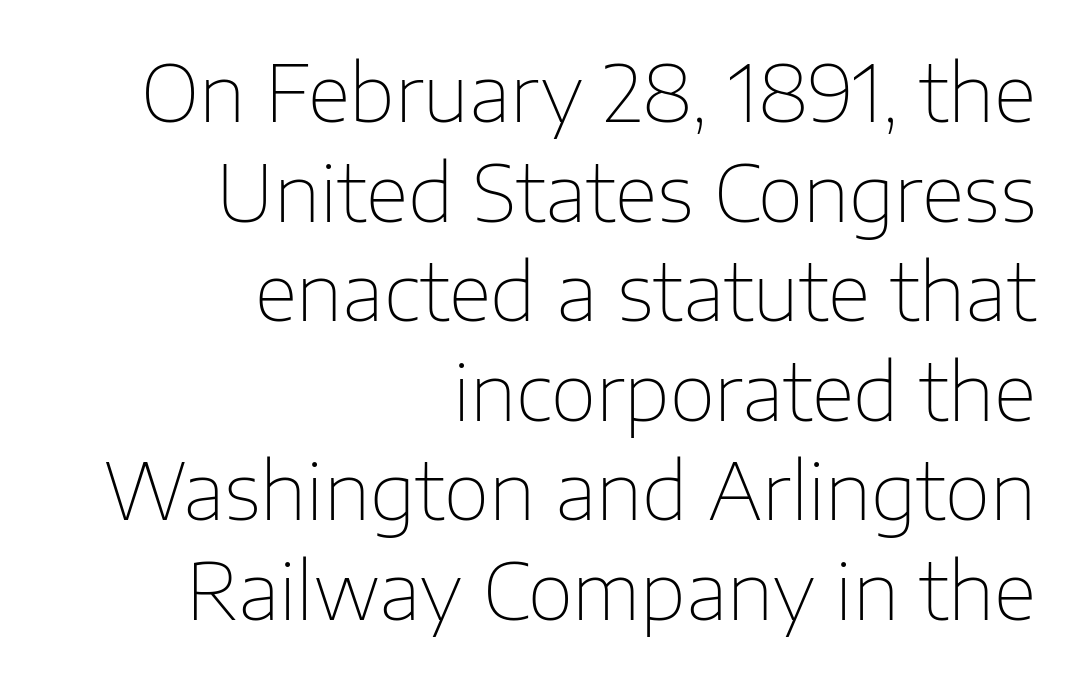
{"serif": "no", "italic": "no", "bold": "no", "weight": "thin", "width": "normal", "stroke_contrast": "low", "x_height": "medium", "monospaced": "no", "underline": "no", "align": "right", "line_spacing": "normal", "line_spacing_ratio": 1.26, "letter_spacing": "normal", "letter_spacing_em": 0.0, "glyph_px": 79}
